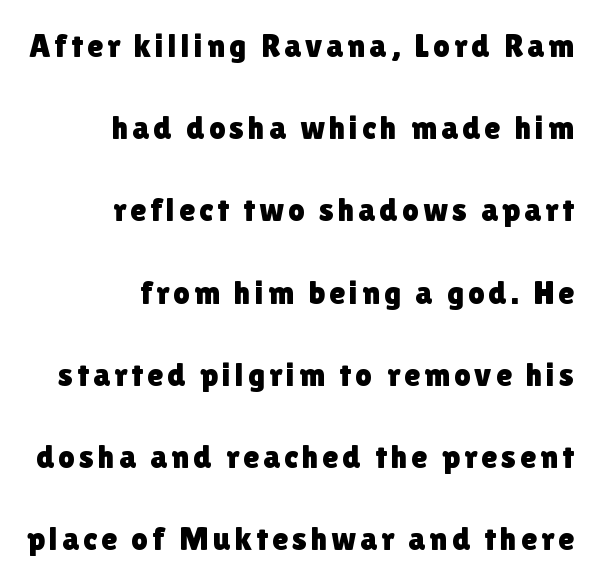
{"serif": "no", "italic": "no", "width": "normal", "x_height": "medium", "monospaced": "no", "underline": "no", "align": "right", "line_spacing": "loose", "line_spacing_ratio": 2.49, "glyph_px": 33}
